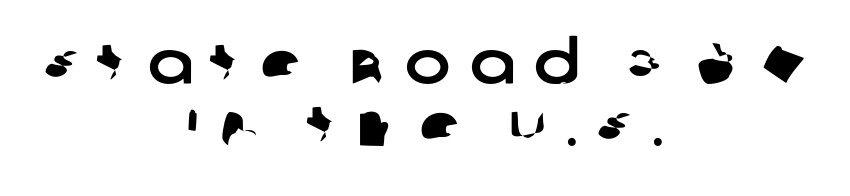
Varying glyph widths throughout — classic text-font behaviour. A clean baseline with only descenders dipping below it. One glance says dense: line gaps are narrower than usual. These lines stack symmetrically, like a column narrowing and widening about its center.
